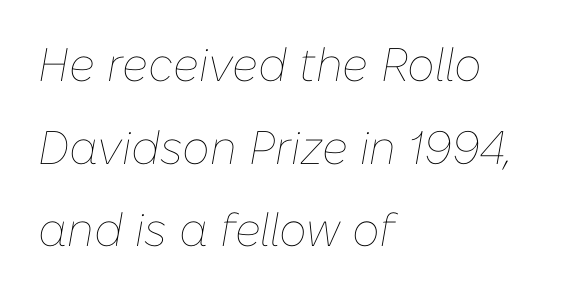
The image shows 47 px thin type, italic (leaning right); set left-aligned, line spacing 1.76x, normal letter spacing, not underlined; low stroke contrast and a medium x-height.
